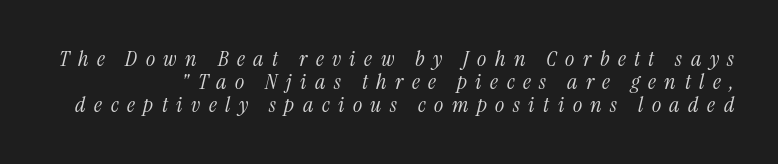
Q: Is the text bold? A: No.
Q: Is the text italic (slanted)? A: Yes, it leans right by about 13 degrees.
Q: Is the text underlined? A: No.
Q: Is the spacing between letters normal or unusually wide? A: Unusually wide.
Q: Is the spacing between lines tight, normal or loose? A: Tight.
